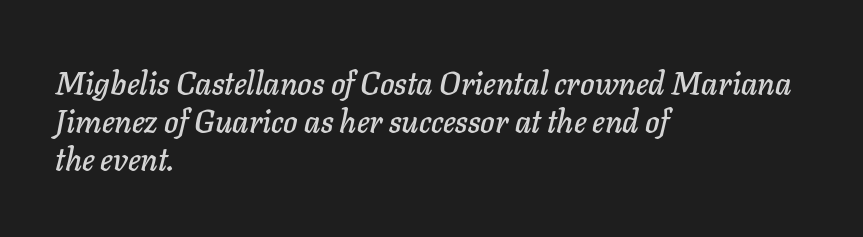
Q: Is the text italic (slanted)? A: Yes, it leans right by about 11 degrees.
Q: Is the text underlined? A: No.
Q: How is the paragraph aligned? A: Left-aligned.
Q: Is the spacing between letters normal or unusually wide? A: Normal.
Q: Width (condensed, normal, or wide)? A: Normal.
Q: Stroke contrast? A: Low.
Q: x-height? A: Medium.
Q: Monospaced? A: No.
